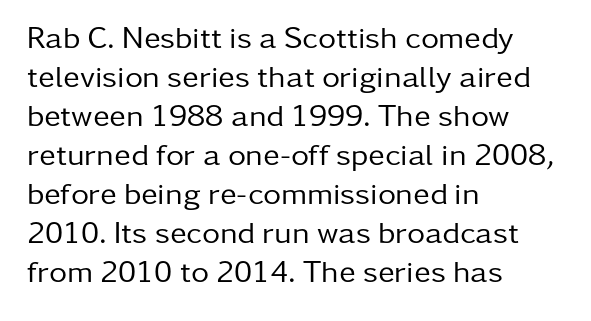
The image shows 31 px regular-weight sans-serif type, upright; set left-aligned, normal line spacing (1.26x), normal letter spacing, not underlined; low stroke contrast and a medium x-height.
